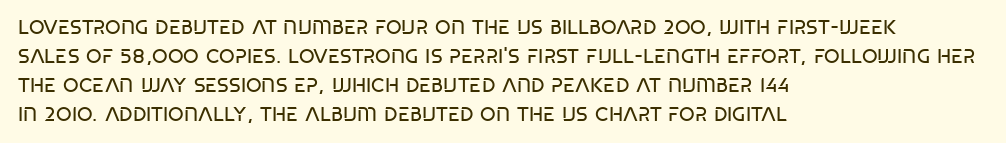
The image shows 20 px text type; set left-aligned, normal line spacing (1.45x), normal letter spacing, not underlined.
